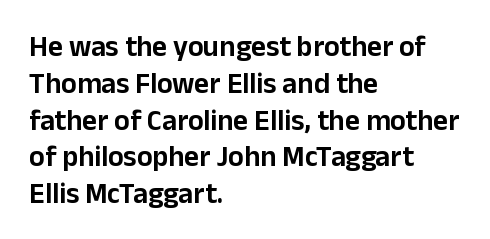
Students, note that the glyphs here touch the page at normal intervals. Lines of text with bare space underneath. Think of a printed novel: that variable character pitch is what you see here. Look at the bottom of the vertical strokes: they stop flat, with no serifs.
